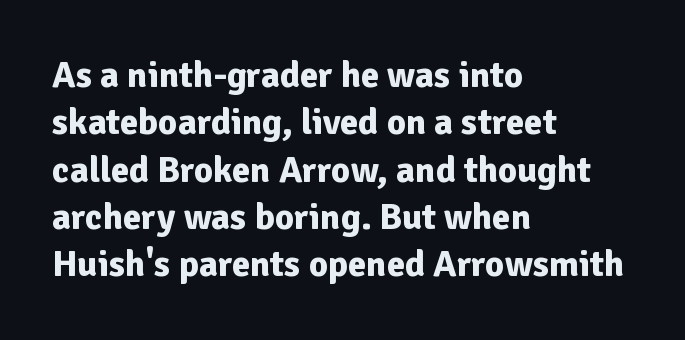
Q: Is the text bold? A: Yes.
Q: Is the text italic (slanted)? A: No, it is upright.
Q: Is the typeface a serif or a sans-serif typeface? A: Sans-serif.
Q: Is the text underlined? A: No.
Q: How is the paragraph aligned? A: Left-aligned.
Q: Is the spacing between letters normal or unusually wide? A: Normal.
Q: Is the spacing between lines tight, normal or loose? A: Normal.
Q: Width (condensed, normal, or wide)? A: Normal.
Q: Stroke contrast? A: Low.
Q: x-height? A: Medium.
Q: Monospaced? A: No.
